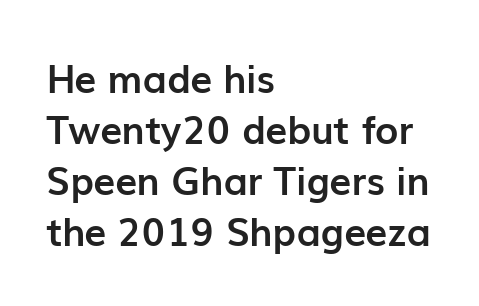
The image shows 39 px semibold sans-serif type, upright; set left-aligned, normal line spacing (1.31x), normal letter spacing, not underlined; low stroke contrast and a medium x-height.
